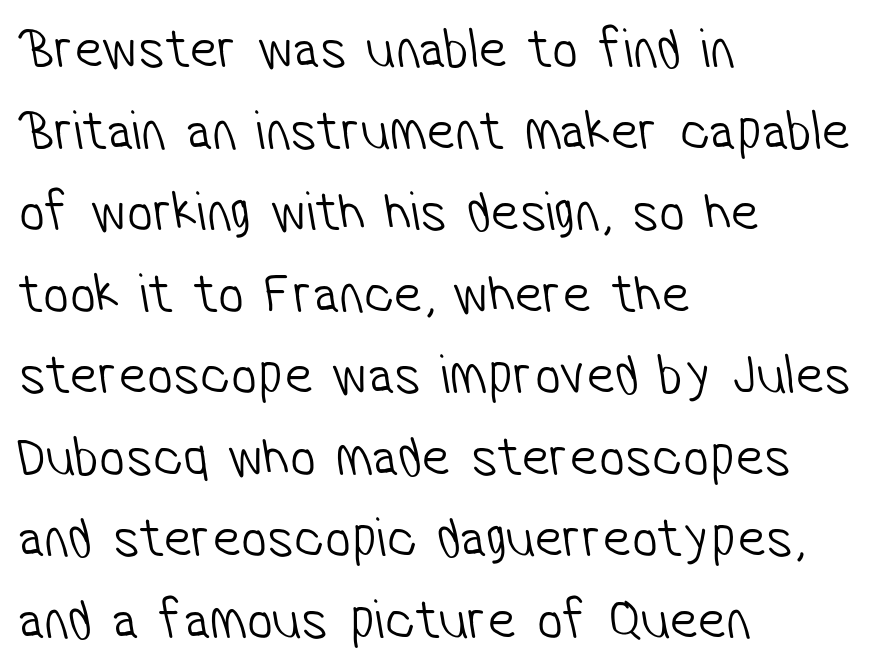
The letters sit at their default tracking, neither squeezed nor spread. The typeface chosen for these lines omits serifs. Leading: standard. Descenders are the only things crossing below the line.
